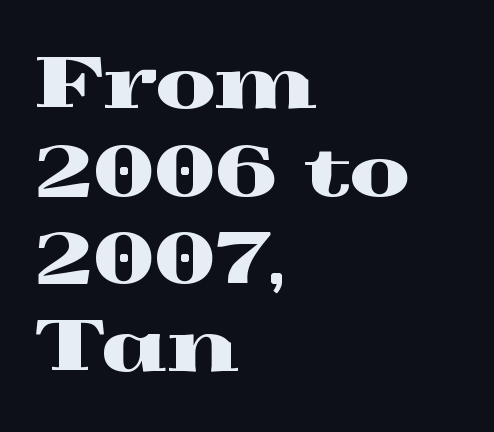
Q: Is the text italic (slanted)? A: No, it is upright.
Q: Is the typeface a serif or a sans-serif typeface? A: Serif.
Q: Is the text underlined? A: No.
Q: How is the paragraph aligned? A: Left-aligned.
Q: Is the spacing between letters normal or unusually wide? A: Normal.
Q: Is the spacing between lines tight, normal or loose? A: Normal.
Q: Width (condensed, normal, or wide)? A: Wide.
Q: x-height? A: Medium.
Q: Monospaced? A: No.
